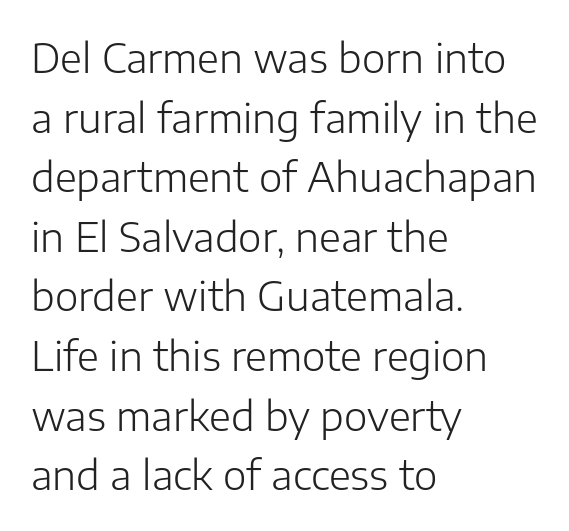
{"serif": "no", "italic": "no", "bold": "no", "weight": "light", "width": "normal", "stroke_contrast": "low", "x_height": "medium", "monospaced": "no", "underline": "no", "align": "left", "line_spacing": "normal", "line_spacing_ratio": 1.49, "letter_spacing": "normal", "letter_spacing_em": 0.0, "glyph_px": 40}
